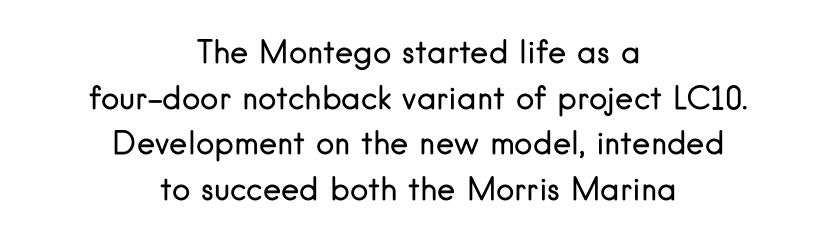
{"serif": "no", "italic": "no", "bold": "no", "weight": "regular", "width": "normal", "stroke_contrast": "low", "x_height": "small", "monospaced": "no", "underline": "no", "align": "center", "line_spacing": "normal", "line_spacing_ratio": 1.47, "letter_spacing": "normal", "letter_spacing_em": 0.0, "glyph_px": 31}
